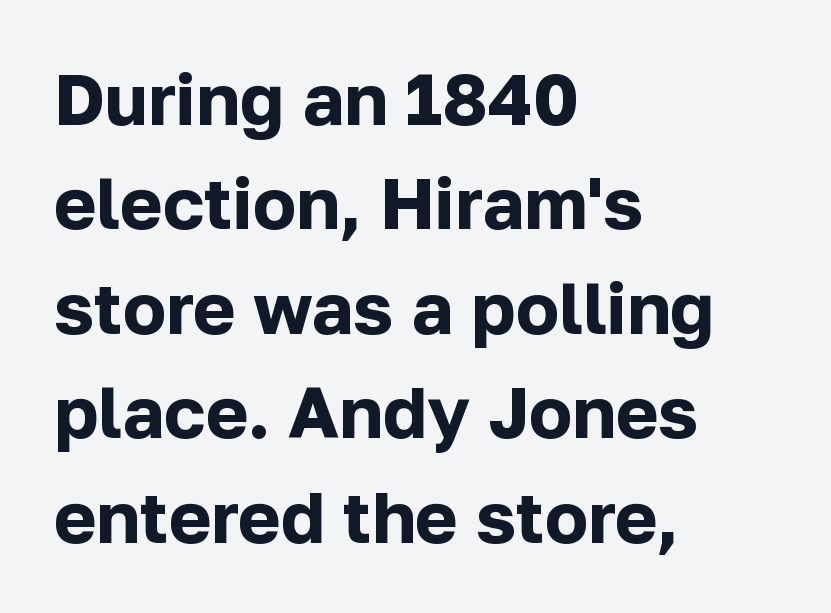
The image shows 72 px bold sans-serif type, upright; set left-aligned, normal line spacing (1.45x), normal letter spacing, not underlined; low stroke contrast and a medium x-height.
